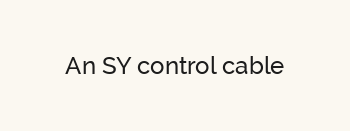
Only glyphs here, with clear space below each row. Notice how the stems are strictly vertical — no italics here. Between one letter and the next there's only the usual sliver of space. Is this a heavy cut? Hardly; it is regular or lighter.
